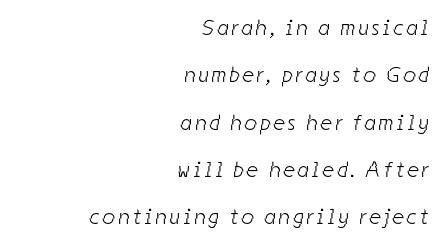
Think standard paragraph weight, or any step lighter than that. The vertical gap from one line to the next is large. Teacher's note: observe the even right margin — that is flush-right alignment. Unmarked baselines from the first word to the last.
